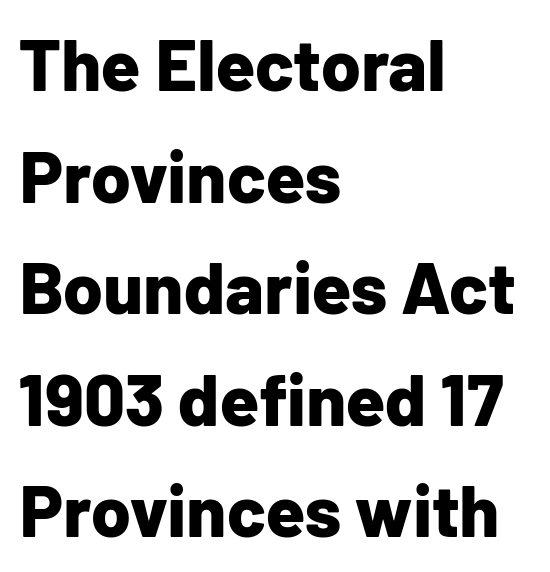
The image shows 72 px bold sans-serif type, upright; set left-aligned, normal line spacing (1.55x), normal letter spacing, not underlined; low stroke contrast and a medium x-height.
